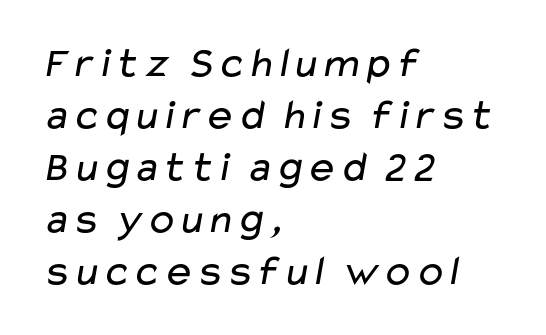
Line beginnings align vertically; line endings do not. Typographically, this falls in the sans-serif category. Type without underlining. This sample has the flowing, uneven cadence of proportional lettering.
